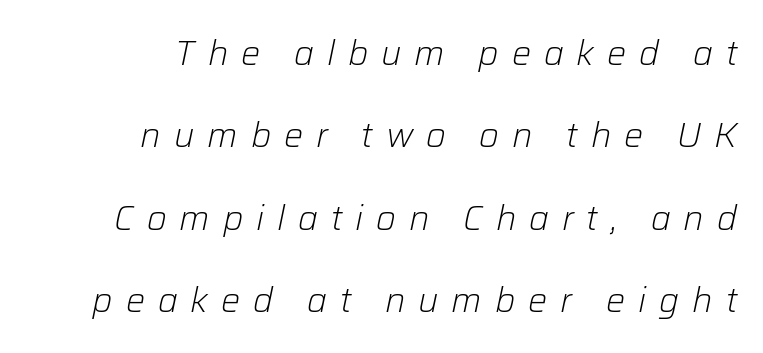
The image shows 34 px light type, italic (leaning right); set right-aligned, loose line spacing (2.42x), unusually wide letter spacing (+0.38 em), not underlined; low stroke contrast and a medium x-height.
